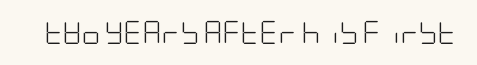
The type is set solid horizontally, with unmodified tracking. Words float on clear page, feet unadorned. A quiet, ordinary-to-light weight characterises the typeface. The type sits square on the baseline with zero lean.
